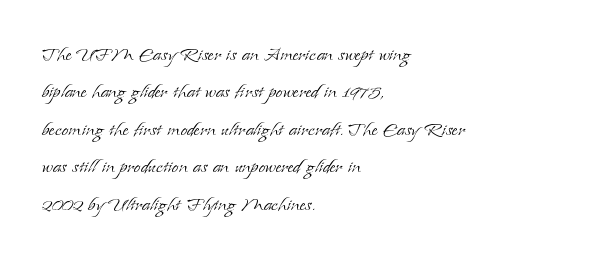
Q: Is the text bold? A: No.
Q: Is the text italic (slanted)? A: Yes.
Q: Is the text underlined? A: No.
Q: How is the paragraph aligned? A: Left-aligned.
Q: Is the spacing between letters normal or unusually wide? A: Normal.
Q: Is the spacing between lines tight, normal or loose? A: Normal.
